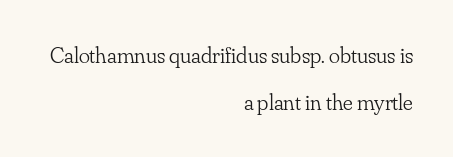
The image shows 23 px text type, upright; set right-aligned, loose line spacing (2.05x), normal letter spacing, not underlined.
